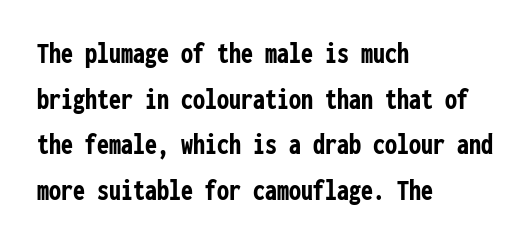
Letter spacing: default. Italic? Not at all — the glyphs are vertical. Each glyph is drawn with heavy, bold strokes. Is there much room between lines? A standard amount, neither cramped nor airy. Stroke terminals: plain, sans-serif. Underlining? Definitely not there.
